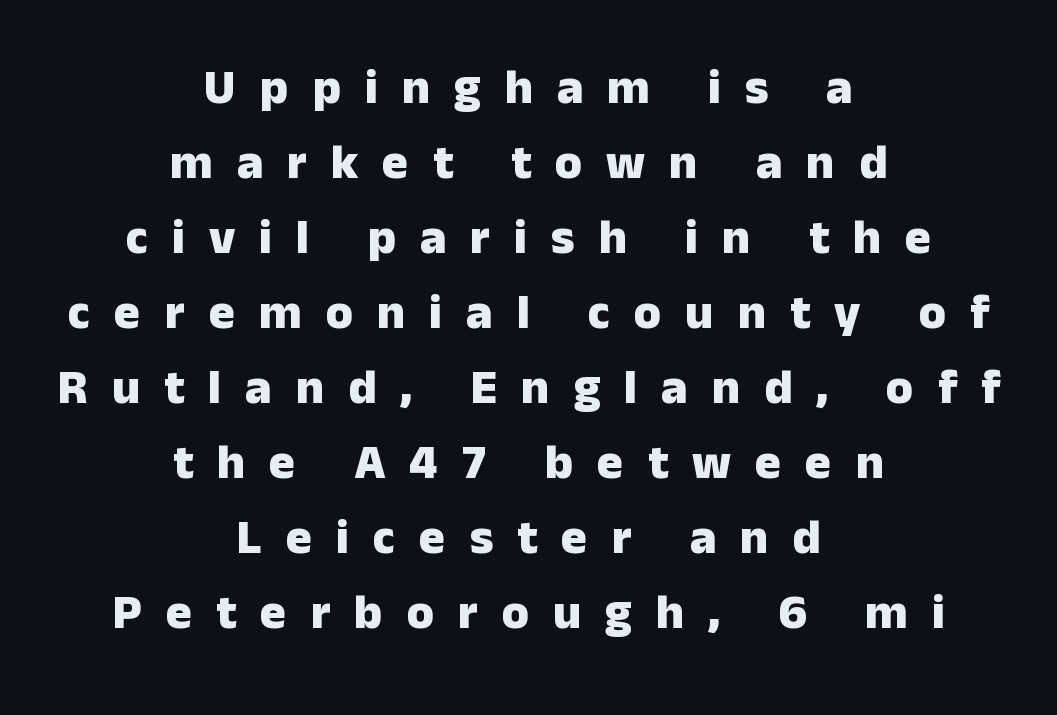
Q: Is the text bold? A: Yes.
Q: Is the text italic (slanted)? A: No, it is upright.
Q: Is the typeface a serif or a sans-serif typeface? A: Sans-serif.
Q: Is the text underlined? A: No.
Q: How is the paragraph aligned? A: Centered.
Q: Is the spacing between letters normal or unusually wide? A: Unusually wide.
Q: Is the spacing between lines tight, normal or loose? A: Normal.
Q: Width (condensed, normal, or wide)? A: Normal.
Q: Stroke contrast? A: Low.
Q: x-height? A: Medium.
Q: Monospaced? A: No.
